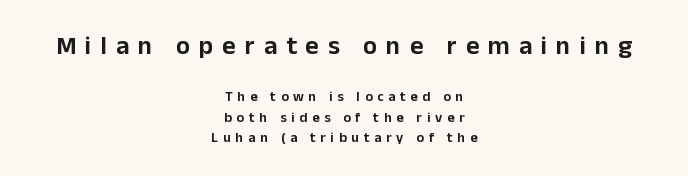
Q: Is the text italic (slanted)? A: No, it is upright.
Q: Is the text underlined? A: No.
Q: How is the paragraph aligned? A: Centered.
Q: Is the spacing between letters normal or unusually wide? A: Unusually wide.
Q: Is the spacing between lines tight, normal or loose? A: Normal.
Q: Which block of text is set in a larger size, the first (top) or the second (bottom)? A: The first (top) one.
